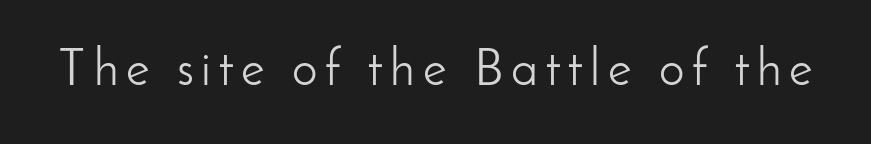
{"serif": "no", "italic": "no", "bold": "no", "weight": "light", "width": "normal", "stroke_contrast": "low", "x_height": "small", "monospaced": "no", "underline": "no", "glyph_px": 51}
